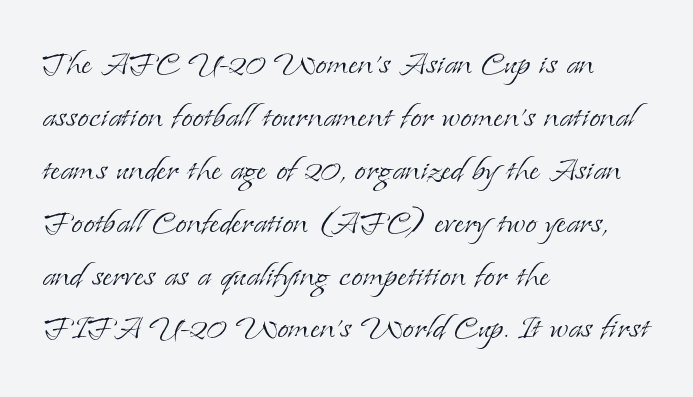
There is no visible air inserted between adjacent glyphs. The setting favours the left margin, as ordinary paragraphs usually do. Does the type have serifs? Yes, each stem ends in a small foot. The glyphs are unaccompanied by any horizontal stroke below them. The strokes carry an ordinary text weight at most.
